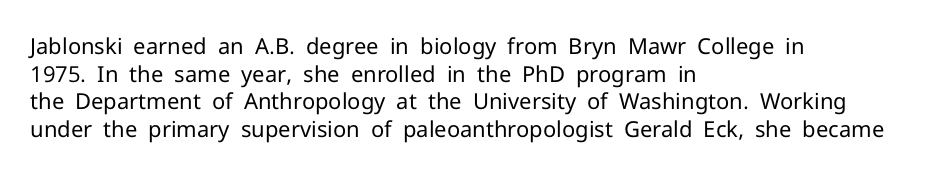
Q: Is the text bold? A: No.
Q: Is the text italic (slanted)? A: No, it is upright.
Q: Is the text underlined? A: No.
Q: How is the paragraph aligned? A: Left-aligned.
Q: Is the spacing between letters normal or unusually wide? A: Normal.
Q: Is the spacing between lines tight, normal or loose? A: Normal.
